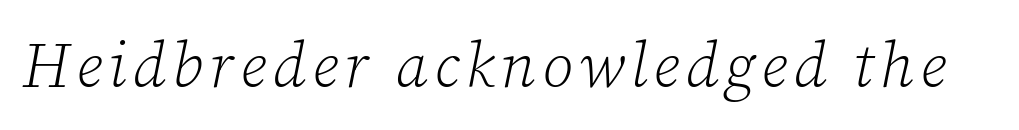
The image shows 62 px light serif type, italic (leaning right); set not underlined; low stroke contrast and a medium x-height.
